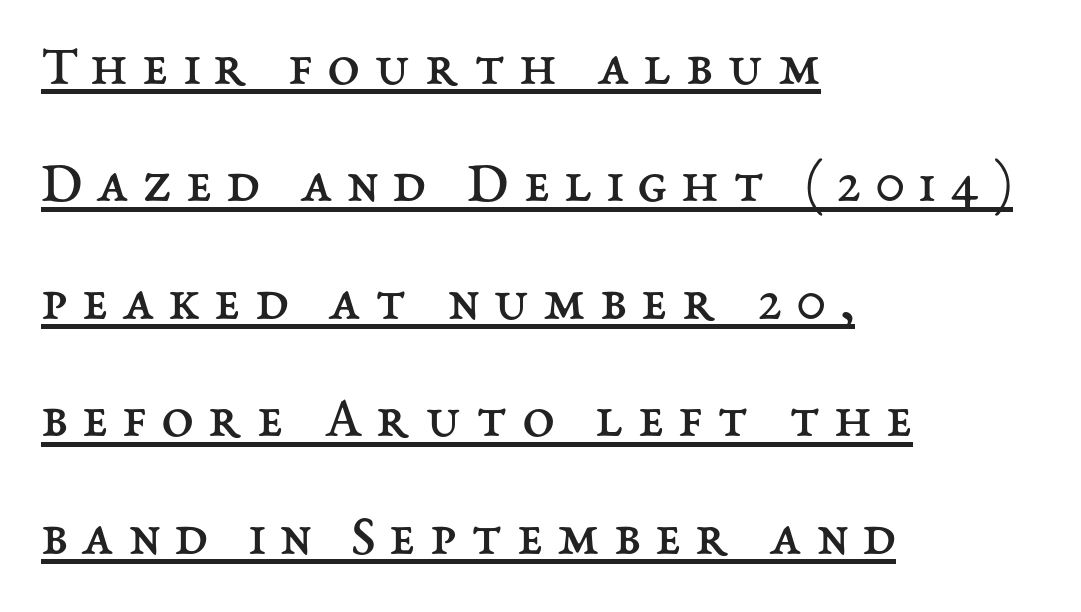
Q: Is the text bold? A: No.
Q: Is the text italic (slanted)? A: No, it is upright.
Q: Is the text underlined? A: Yes.
Q: How is the paragraph aligned? A: Left-aligned.
Q: Is the spacing between letters normal or unusually wide? A: Unusually wide.
Q: Is the spacing between lines tight, normal or loose? A: Loose.
Q: Width (condensed, normal, or wide)? A: Normal.
Q: Stroke contrast? A: Medium.
Q: x-height? A: Medium.
Q: Monospaced? A: No.
